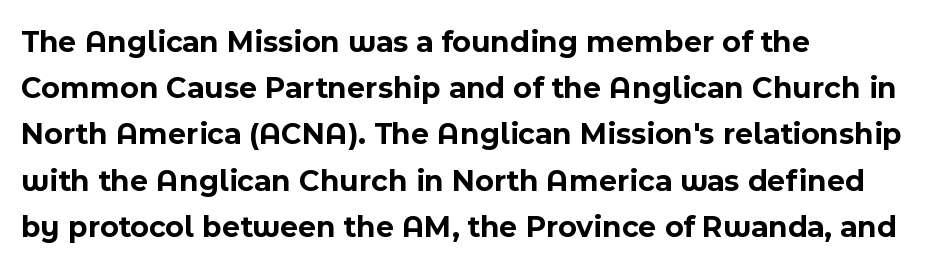
The image shows 31 px bold sans-serif type, upright; set left-aligned, normal line spacing (1.49x), normal letter spacing, not underlined; a medium x-height.
